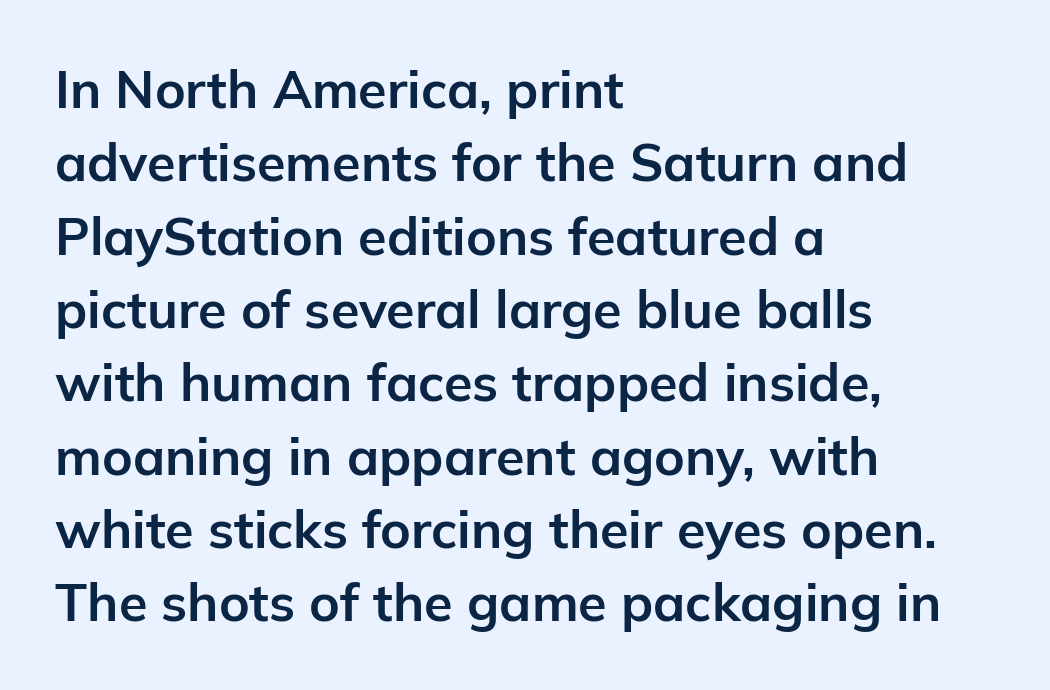
Q: Is the text bold? A: Yes.
Q: Is the text italic (slanted)? A: No, it is upright.
Q: Is the typeface a serif or a sans-serif typeface? A: Sans-serif.
Q: Is the text underlined? A: No.
Q: How is the paragraph aligned? A: Left-aligned.
Q: Is the spacing between letters normal or unusually wide? A: Normal.
Q: Is the spacing between lines tight, normal or loose? A: Normal.
Q: Width (condensed, normal, or wide)? A: Normal.
Q: Stroke contrast? A: Low.
Q: x-height? A: Medium.
Q: Monospaced? A: No.
